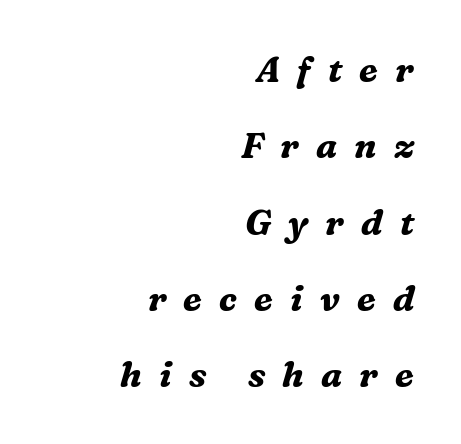
{"serif": "yes", "italic": "yes", "lean": "right", "slant_degrees": 16, "bold": "yes", "weight": "bold", "width": "normal", "stroke_contrast": "medium", "x_height": "medium", "monospaced": "no", "underline": "no", "align": "right", "line_spacing": "loose", "line_spacing_ratio": 2.18, "letter_spacing": "wide", "letter_spacing_em": 0.49, "glyph_px": 35}
